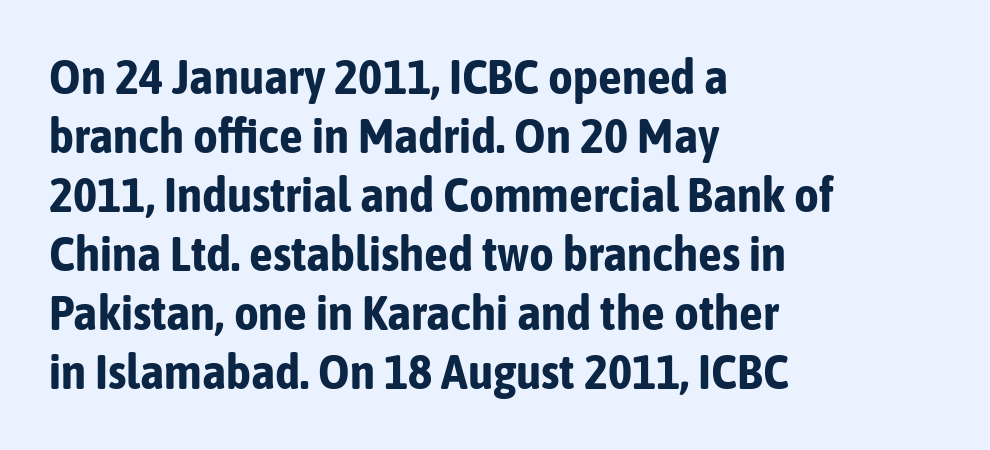
Rendered with straight, roman letterforms. Inter-character spacing is left at the font's built-in metrics. Leftover space on each line is placed entirely after the last word. The gap between lines stays unmarked.
